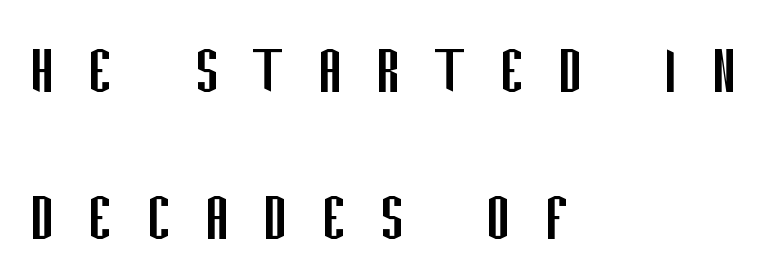
The typeface chosen for these lines omits serifs. Descenders are the only things crossing below the line. Compared with a centered layout, this one pins lines to the left instead. Compared with typical paragraphs, the rows here are farther apart. The letterforms sit at book weight or below.
